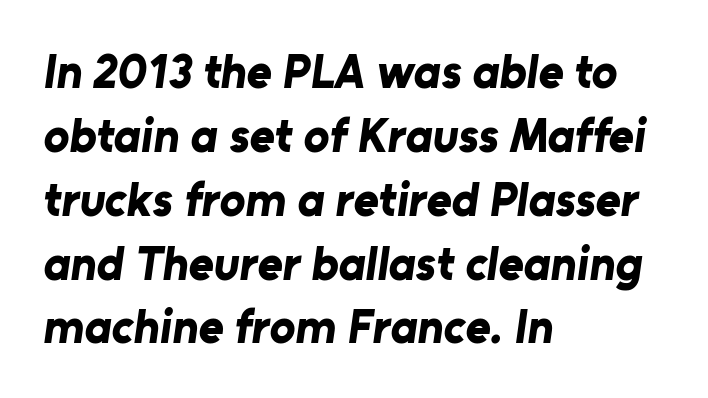
The image shows 48 px bold sans-serif type; set left-aligned, normal line spacing (1.33x), normal letter spacing, not underlined; low stroke contrast and a medium x-height.
